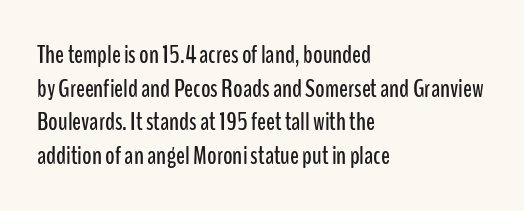
The zone under the glyphs is completely vacant. Line starts are locked; line ends wander. Look at the tracking — it's just the regular setting, nothing added. Horizontal bands of white between lines are of average thickness.
